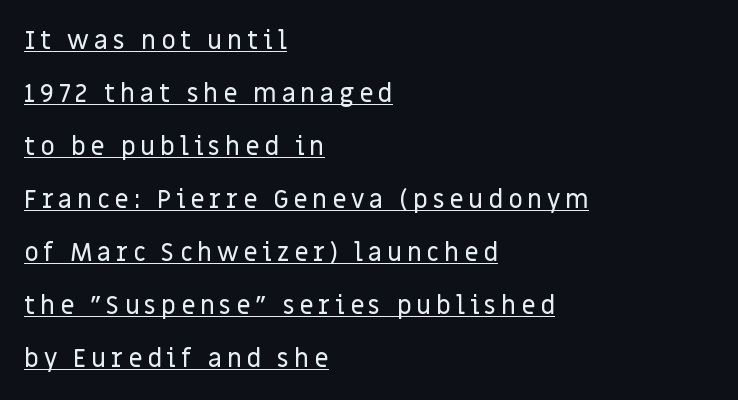
Q: Is the text italic (slanted)? A: No, it is upright.
Q: Is the text underlined? A: Yes.
Q: How is the paragraph aligned? A: Left-aligned.
Q: Is the spacing between lines tight, normal or loose? A: Loose.
